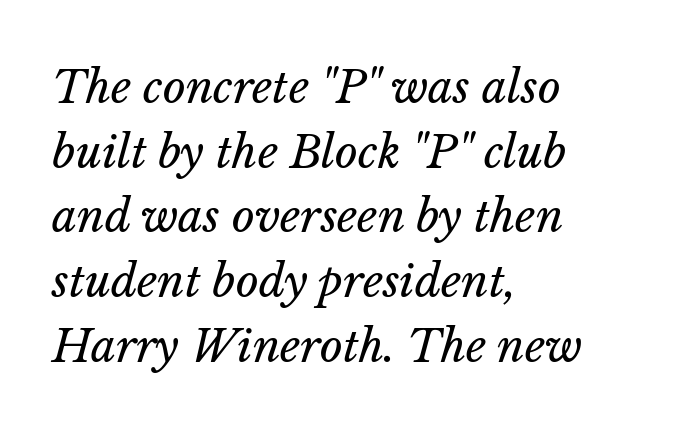
Q: Is the text bold? A: No.
Q: Is the text italic (slanted)? A: Yes, it leans right by about 14 degrees.
Q: Is the text underlined? A: No.
Q: How is the paragraph aligned? A: Left-aligned.
Q: Is the spacing between letters normal or unusually wide? A: Normal.
Q: Is the spacing between lines tight, normal or loose? A: Normal.
Q: Width (condensed, normal, or wide)? A: Normal.
Q: Stroke contrast? A: Low.
Q: x-height? A: Medium.
Q: Monospaced? A: No.
